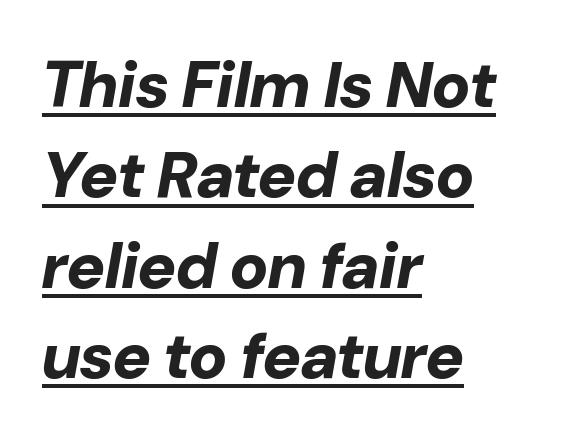
The image shows 65 px bold type, italic (leaning right); set left-aligned, normal line spacing (1.39x), normal letter spacing, underlined; low stroke contrast and a medium x-height.
